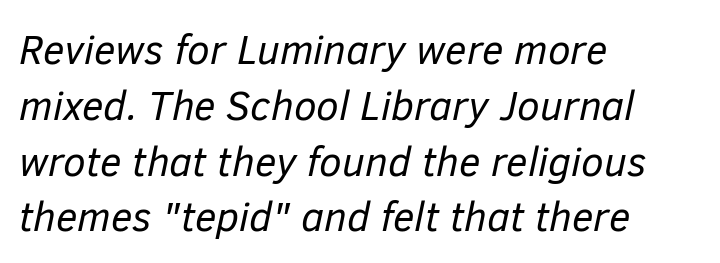
There's an unmistakable incline to the writing here. There is no visible air inserted between adjacent glyphs. The lines are quadded left. Students, observe: this is what conventionally led text looks like.
